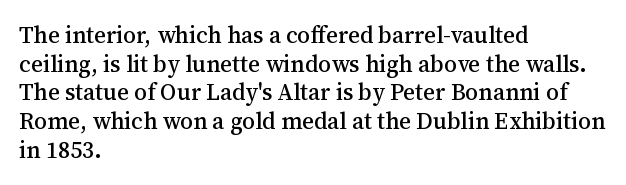
{"italic": "no", "underline": "no", "align": "left", "line_spacing": "normal", "line_spacing_ratio": 1.25, "letter_spacing": "normal", "letter_spacing_em": 0.0, "glyph_px": 23}
